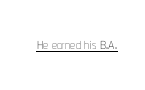
Between one letter and the next there's only the usual sliver of space. A roman cut, with each character standing at attention. The rendered words wear a rule along their underside. Heaviness? Minimal to ordinary, like unemphasized prose.
